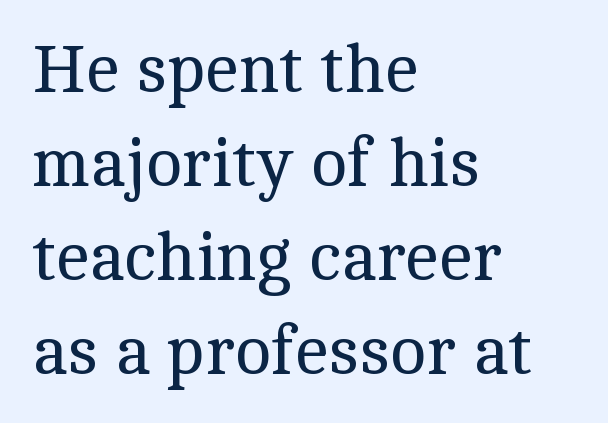
{"serif": "yes", "italic": "no", "bold": "no", "weight": "regular", "width": "normal", "x_height": "medium", "monospaced": "no", "underline": "no", "align": "left", "line_spacing": "normal", "line_spacing_ratio": 1.38, "letter_spacing": "normal", "letter_spacing_em": 0.0, "glyph_px": 68}
